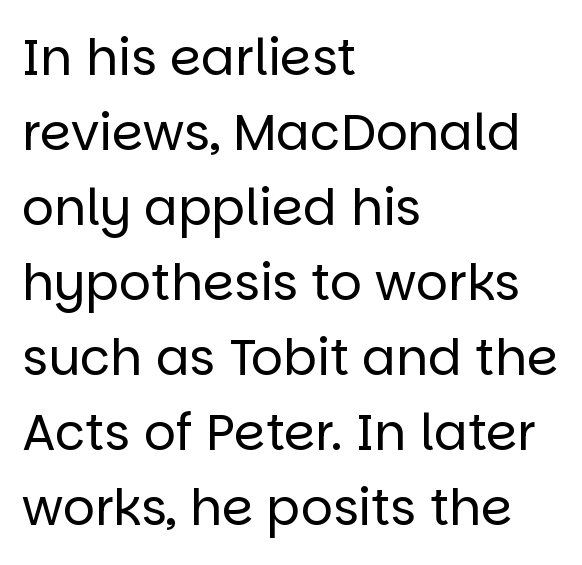
{"serif": "no", "italic": "no", "bold": "no", "weight": "regular", "width": "normal", "stroke_contrast": "low", "x_height": "large", "monospaced": "no", "underline": "no", "align": "left", "line_spacing": "normal", "line_spacing_ratio": 1.5, "letter_spacing": "normal", "letter_spacing_em": 0.0, "glyph_px": 50}
